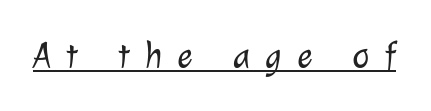
Q: Is the text bold? A: No.
Q: Is the typeface a serif or a sans-serif typeface? A: Sans-serif.
Q: Is the text underlined? A: Yes.
Q: Is the spacing between letters normal or unusually wide? A: Unusually wide.
Q: Width (condensed, normal, or wide)? A: Normal.
Q: Stroke contrast? A: Low.
Q: x-height? A: Medium.
Q: Monospaced? A: No.
